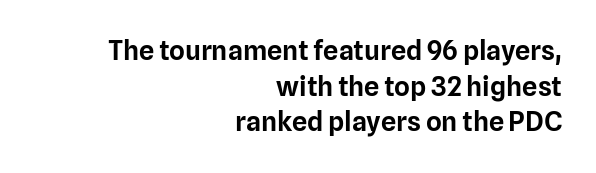
Q: Is the text italic (slanted)? A: No, it is upright.
Q: Is the text underlined? A: No.
Q: How is the paragraph aligned? A: Right-aligned.
Q: Is the spacing between letters normal or unusually wide? A: Normal.
Q: Is the spacing between lines tight, normal or loose? A: Normal.
